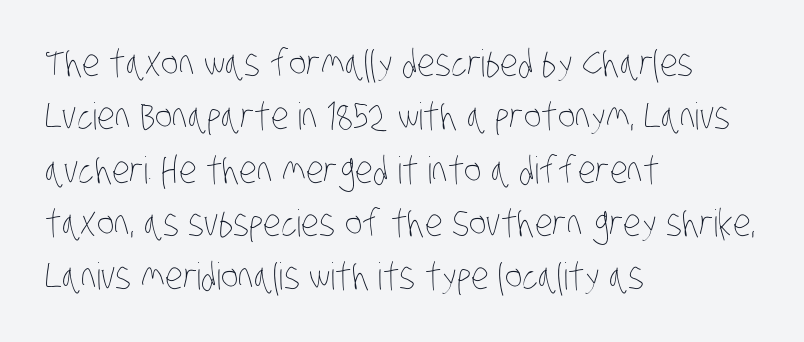
{"bold": "no", "weight": "thin", "width": "condensed", "stroke_contrast": "low", "x_height": "large", "monospaced": "no", "underline": "no", "align": "left", "line_spacing": "normal", "line_spacing_ratio": 1.44, "letter_spacing": "normal", "letter_spacing_em": 0.0, "glyph_px": 37}
